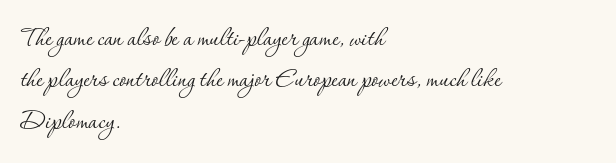
{"serif": "yes", "bold": "no", "weight": "thin", "width": "normal", "stroke_contrast": "low", "x_height": "small", "monospaced": "no", "underline": "no", "align": "left", "line_spacing": "normal", "line_spacing_ratio": 1.29, "letter_spacing": "normal", "letter_spacing_em": 0.0, "glyph_px": 32}
